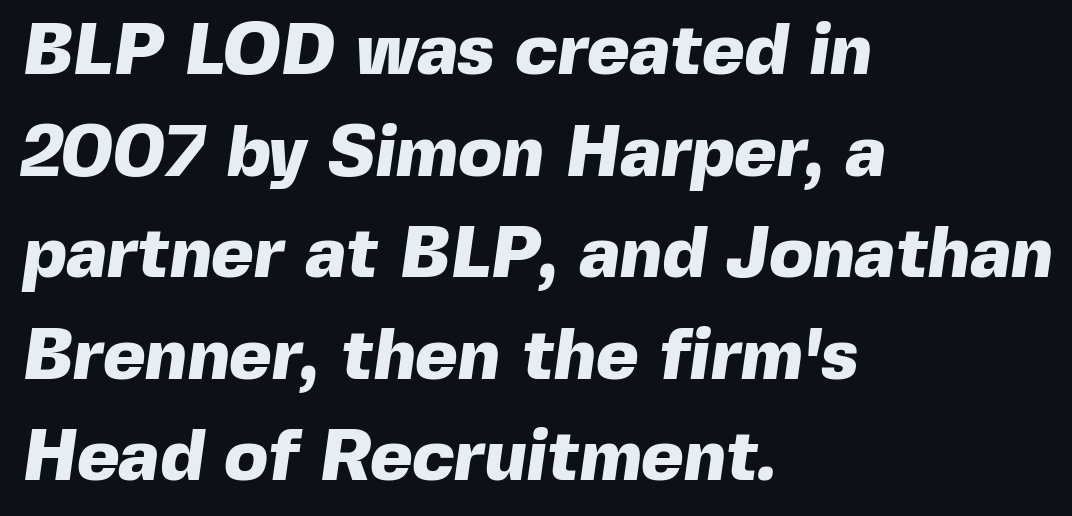
Q: Is the text bold? A: Yes.
Q: Is the typeface a serif or a sans-serif typeface? A: Sans-serif.
Q: Is the text underlined? A: No.
Q: How is the paragraph aligned? A: Left-aligned.
Q: Is the spacing between letters normal or unusually wide? A: Normal.
Q: Is the spacing between lines tight, normal or loose? A: Normal.
Q: Width (condensed, normal, or wide)? A: Normal.
Q: x-height? A: Medium.
Q: Monospaced? A: No.
